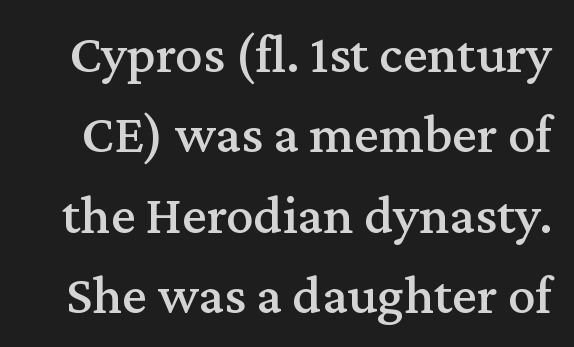
{"serif": "yes", "italic": "no", "width": "normal", "stroke_contrast": "medium", "x_height": "medium", "monospaced": "no", "underline": "no", "line_spacing": "normal", "line_spacing_ratio": 1.46, "letter_spacing": "normal", "letter_spacing_em": 0.0, "glyph_px": 55}
